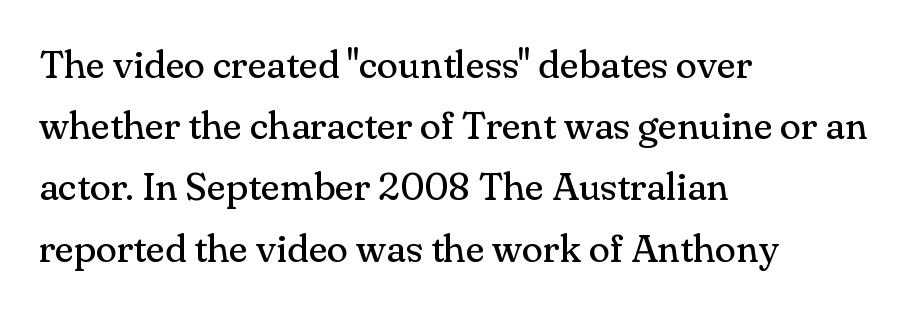
The letters sit at their default tracking, neither squeezed nor spread. To sum up the face: it has serifs. Is this a fixed-width face? No — the glyphs have proportional, varying widths. Stroke thickness stays within the range of a standard reading face or lighter. Every row of glyphs begins at an identical x-position on the left. A clean baseline with only descenders dipping below it.
